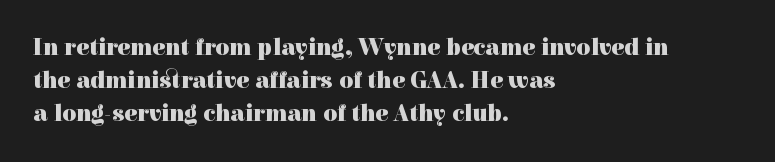
{"italic": "no", "bold": "yes", "underline": "no", "align": "left", "line_spacing": "normal", "line_spacing_ratio": 1.38, "letter_spacing": "normal", "letter_spacing_em": 0.0, "glyph_px": 24}
